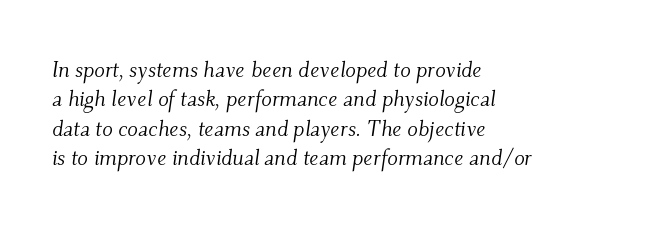
The image shows 22 px text type, italic (leaning right); set left-aligned, normal line spacing (1.33x), normal letter spacing, not underlined.
